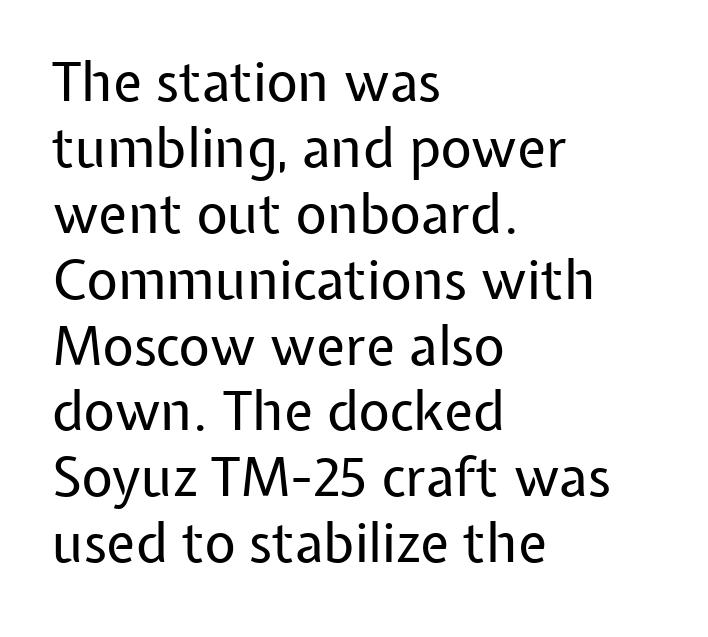
If you drew a ruler down the left edge, every line would touch it. Bold? No — there's no thickening of the strokes. Check the space under the baseline: it is left empty. A sans-serif font was chosen for this passage.
